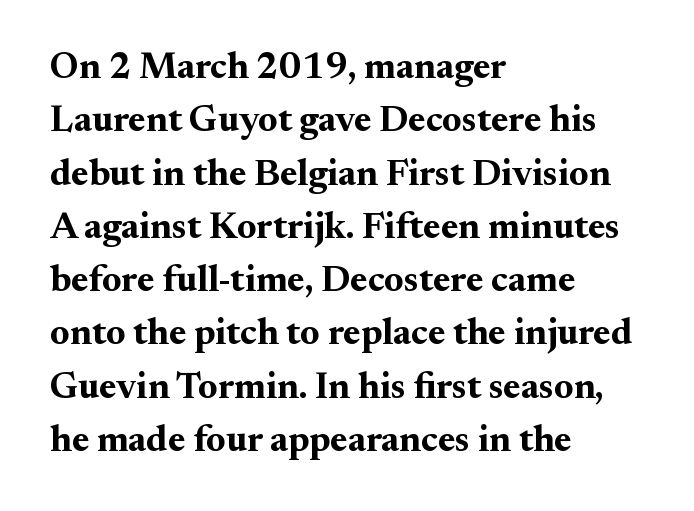
{"serif": "yes", "italic": "no", "bold": "yes", "weight": "bold", "width": "normal", "stroke_contrast": "medium", "x_height": "small", "monospaced": "no", "underline": "no", "align": "left", "line_spacing": "normal", "line_spacing_ratio": 1.44, "letter_spacing": "normal", "letter_spacing_em": 0.0, "glyph_px": 37}
